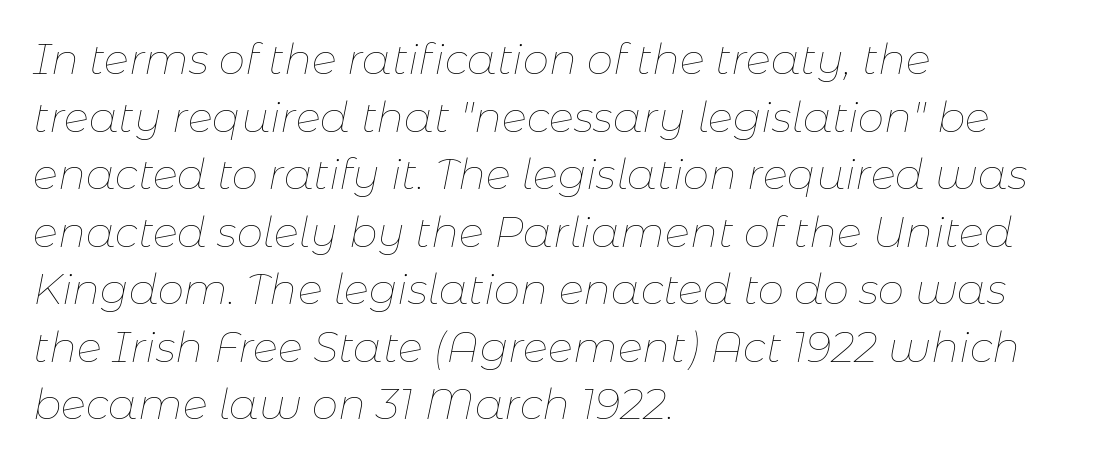
The image shows 42 px thin type, italic (leaning right); set left-aligned, normal line spacing (1.37x), normal letter spacing, not underlined; low stroke contrast and a medium x-height.
